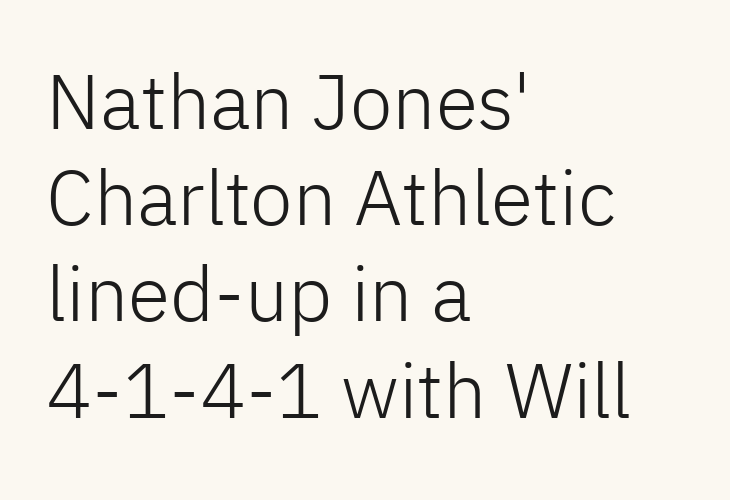
Q: Is the text bold? A: No.
Q: Is the text italic (slanted)? A: No, it is upright.
Q: Is the typeface a serif or a sans-serif typeface? A: Sans-serif.
Q: Is the text underlined? A: No.
Q: How is the paragraph aligned? A: Left-aligned.
Q: Is the spacing between letters normal or unusually wide? A: Normal.
Q: Is the spacing between lines tight, normal or loose? A: Normal.
Q: Width (condensed, normal, or wide)? A: Normal.
Q: Stroke contrast? A: Low.
Q: x-height? A: Medium.
Q: Monospaced? A: No.
